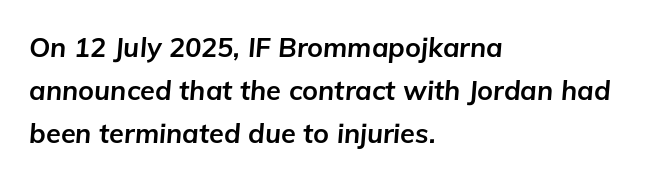
The image shows 27 px bold type, italic (leaning right); set left-aligned, normal line spacing (1.59x), normal letter spacing, not underlined.
